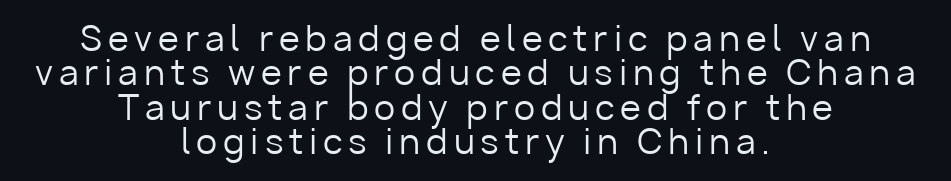
{"serif": "no", "italic": "no", "bold": "no", "weight": "regular", "width": "normal", "stroke_contrast": "low", "x_height": "medium", "monospaced": "no", "underline": "no", "align": "center", "line_spacing": "tight", "line_spacing_ratio": 1.01, "glyph_px": 34}
